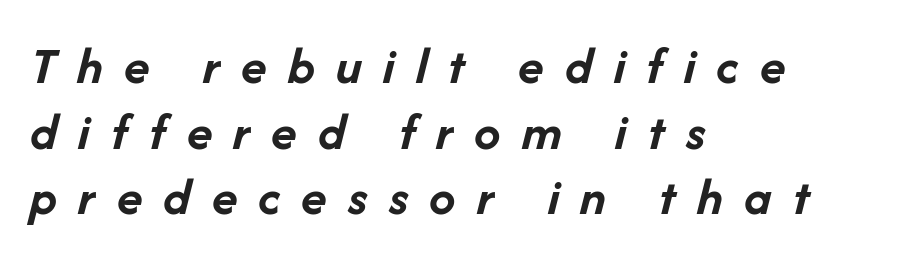
The image shows 53 px semibold type, italic (leaning right); set left-aligned, line spacing 1.24x, unusually wide letter spacing (+0.4 em), not underlined; low stroke contrast and a medium x-height.
